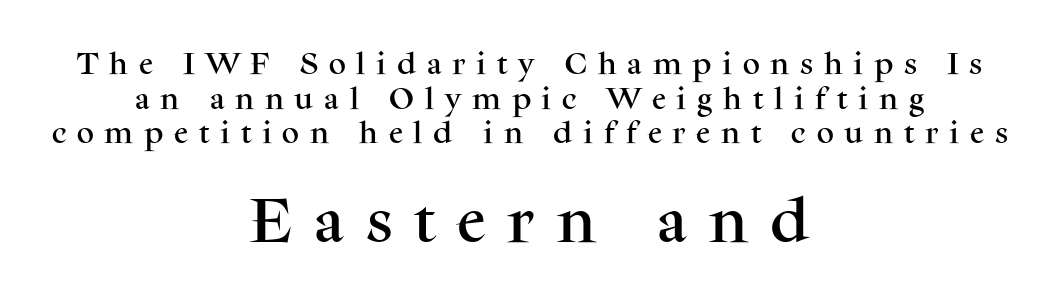
The lines in this sample share a center point and differ in where they start and stop. The tracking jumps out immediately: characters are airy and widely separated. Note the varied advance widths — an 'i' is clearly narrower than an 'm'. Quick note: not italic, upright.
